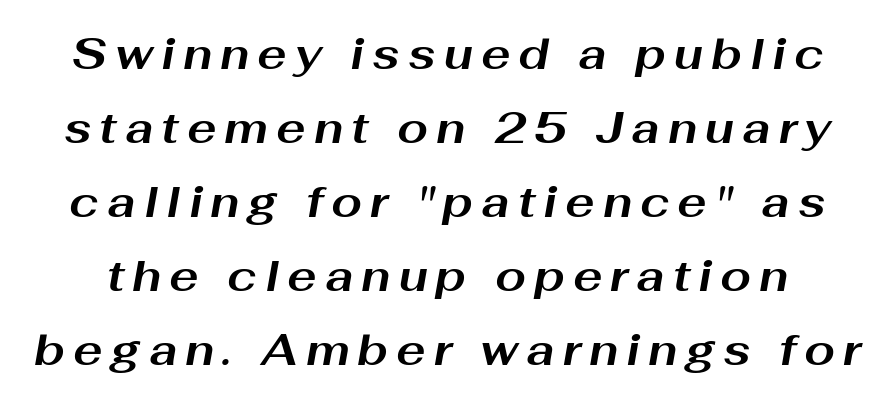
The image shows 44 px bold, wide type, italic (leaning right); set normal line spacing (1.68x), not underlined; medium stroke contrast and a medium x-height.
